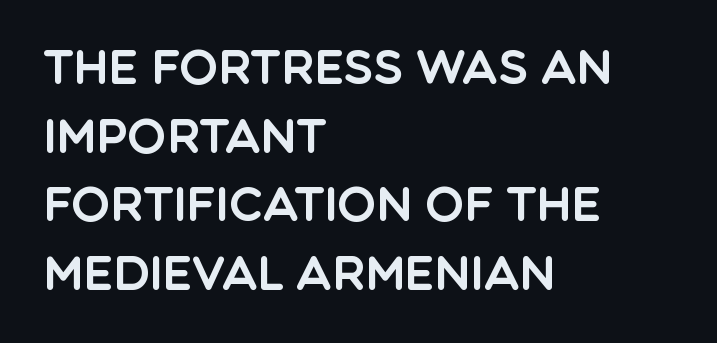
{"serif": "no", "italic": "no", "width": "normal", "x_height": "large", "monospaced": "no", "underline": "no", "align": "left", "line_spacing": "normal", "line_spacing_ratio": 1.49, "letter_spacing": "normal", "letter_spacing_em": 0.0, "glyph_px": 46}
